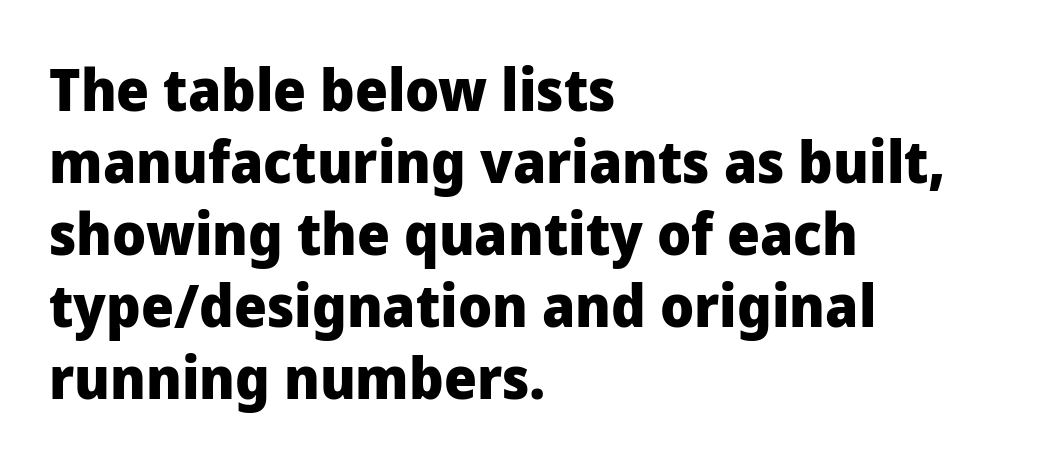
{"serif": "no", "italic": "no", "bold": "yes", "weight": "heavy", "width": "normal", "stroke_contrast": "low", "x_height": "medium", "monospaced": "no", "underline": "no", "align": "left", "line_spacing_ratio": 1.24, "letter_spacing": "normal", "letter_spacing_em": 0.0, "glyph_px": 58}
